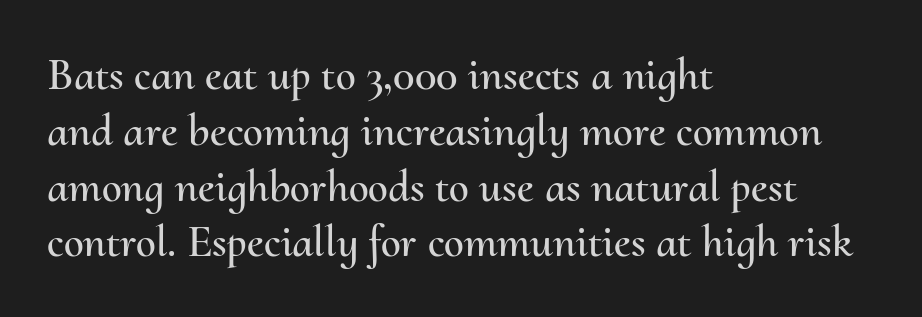
The image shows 45 px text type, upright; set left-aligned, line spacing 1.24x, normal letter spacing, not underlined; medium stroke contrast and a small x-height.
